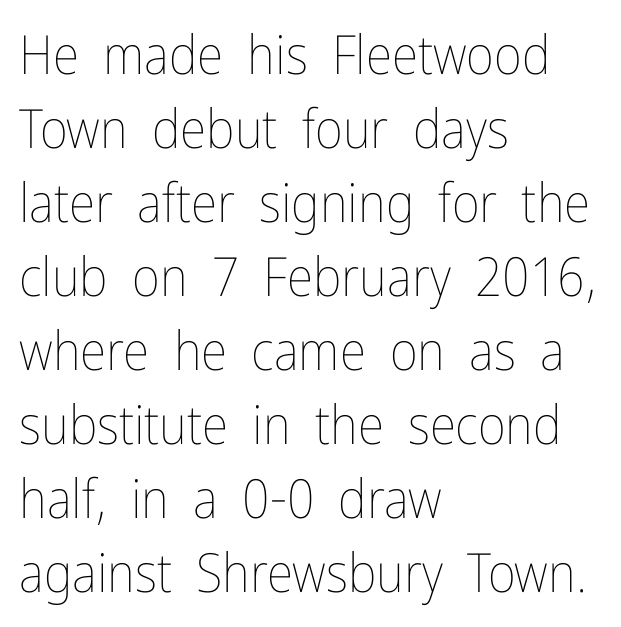
The image shows 54 px thin, condensed type, upright; set left-aligned, normal line spacing (1.37x), normal letter spacing, not underlined; low stroke contrast and a medium x-height.
